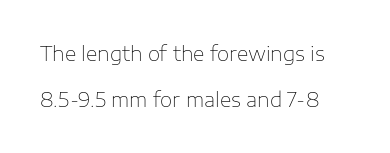
Q: Is the text bold? A: No.
Q: Is the text italic (slanted)? A: No, it is upright.
Q: Is the text underlined? A: No.
Q: Is the spacing between letters normal or unusually wide? A: Normal.
Q: Is the spacing between lines tight, normal or loose? A: Loose.
